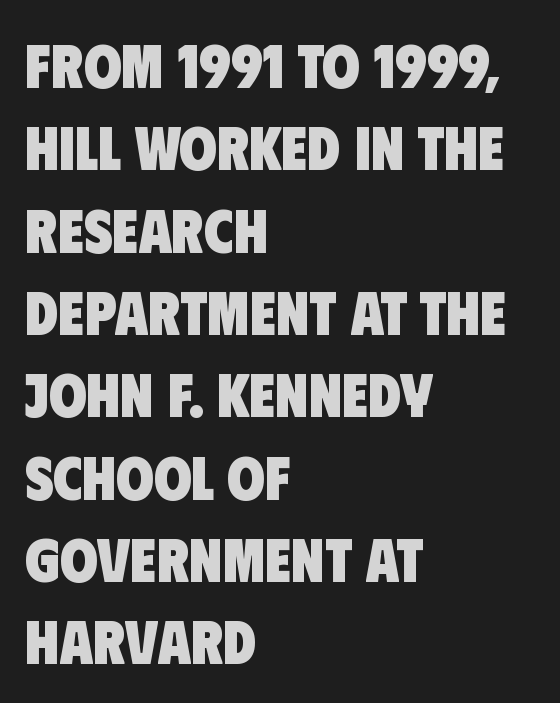
{"serif": "no", "bold": "yes", "weight": "heavy", "width": "condensed", "stroke_contrast": "low", "x_height": "large", "monospaced": "no", "underline": "no", "align": "left", "line_spacing": "normal", "line_spacing_ratio": 1.35, "letter_spacing": "normal", "letter_spacing_em": 0.0, "glyph_px": 61}
